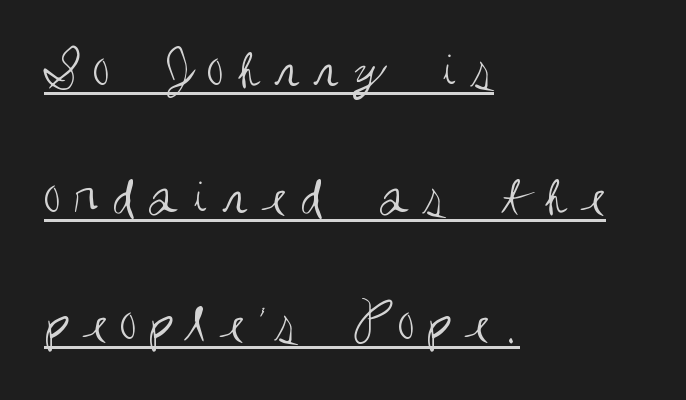
Q: Is the text bold? A: No.
Q: Is the typeface a serif or a sans-serif typeface? A: Sans-serif.
Q: Is the text underlined? A: Yes.
Q: How is the paragraph aligned? A: Left-aligned.
Q: Is the spacing between letters normal or unusually wide? A: Unusually wide.
Q: Is the spacing between lines tight, normal or loose? A: Loose.
Q: Width (condensed, normal, or wide)? A: Condensed.
Q: Stroke contrast? A: Medium.
Q: x-height? A: Large.
Q: Monospaced? A: No.
